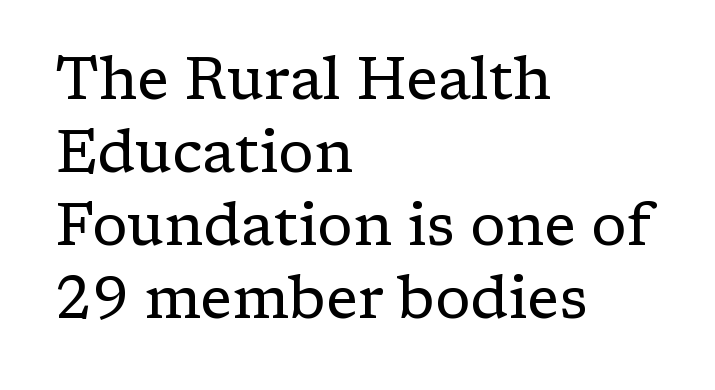
Letters rest on an invisible, unmarked baseline. The font family rendered here belongs to the serif group. These lines are rendered in a variable-pitch font. Compared with a typical body face, this is equally light or lighter still. The gaps between neighbouring characters are ordinary and unremarkable.
